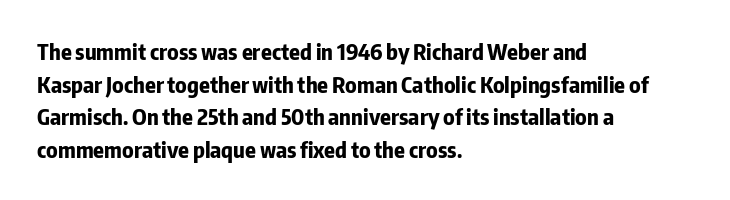
{"italic": "no", "bold": "yes", "underline": "no", "align": "left", "line_spacing": "normal", "line_spacing_ratio": 1.48, "letter_spacing": "normal", "letter_spacing_em": 0.0, "glyph_px": 22}
